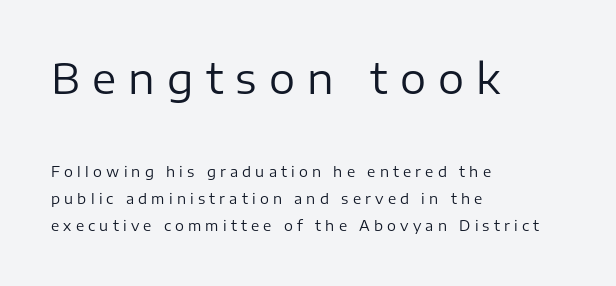
The image shows 41 px regular-weight sans-serif type, upright; set left-aligned, loose line spacing (1.91x), unusually wide letter spacing (+0.3 em), not underlined; the first (top) block is 2.93x larger; low stroke contrast and a medium x-height.
